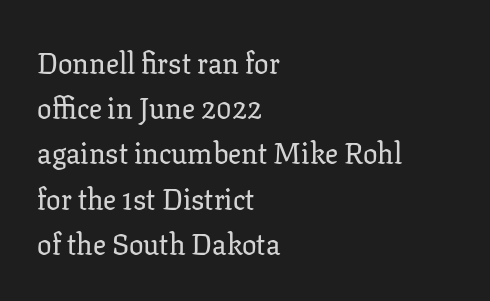
{"serif": "yes", "italic": "no", "width": "normal", "stroke_contrast": "low", "x_height": "medium", "monospaced": "no", "underline": "no", "align": "left", "line_spacing": "normal", "line_spacing_ratio": 1.56, "letter_spacing": "normal", "letter_spacing_em": 0.0, "glyph_px": 29}
